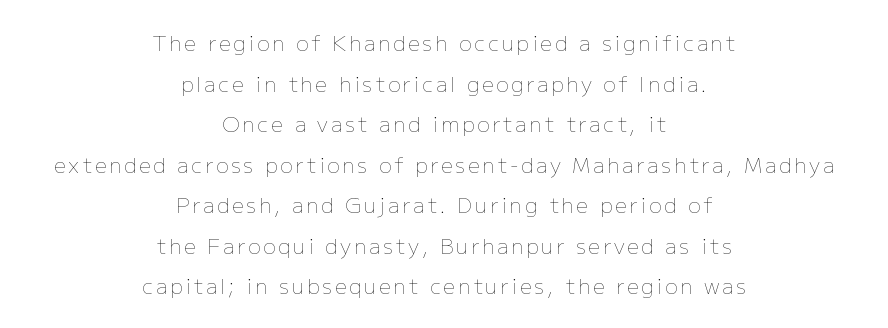
Q: Is the text bold? A: No.
Q: Is the text italic (slanted)? A: No, it is upright.
Q: Is the text underlined? A: No.
Q: How is the paragraph aligned? A: Centered.
Q: Is the spacing between lines tight, normal or loose? A: Loose.
